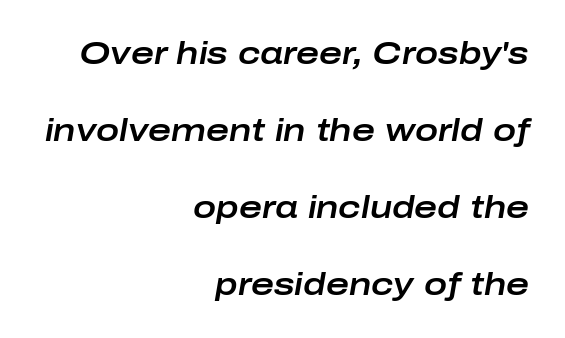
Q: Is the text italic (slanted)? A: Yes, it leans right by about 10 degrees.
Q: Is the text underlined? A: No.
Q: How is the paragraph aligned? A: Right-aligned.
Q: Is the spacing between letters normal or unusually wide? A: Normal.
Q: Is the spacing between lines tight, normal or loose? A: Loose.
Q: Width (condensed, normal, or wide)? A: Wide.
Q: Stroke contrast? A: Low.
Q: x-height? A: Medium.
Q: Monospaced? A: No.
